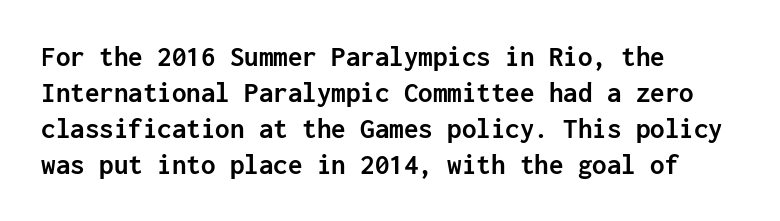
Q: Is the text bold? A: Yes.
Q: Is the text italic (slanted)? A: No, it is upright.
Q: Is the typeface a serif or a sans-serif typeface? A: Sans-serif.
Q: Is the text underlined? A: No.
Q: How is the paragraph aligned? A: Left-aligned.
Q: Is the spacing between letters normal or unusually wide? A: Normal.
Q: Width (condensed, normal, or wide)? A: Normal.
Q: Stroke contrast? A: Low.
Q: x-height? A: Medium.
Q: Monospaced? A: Yes.
